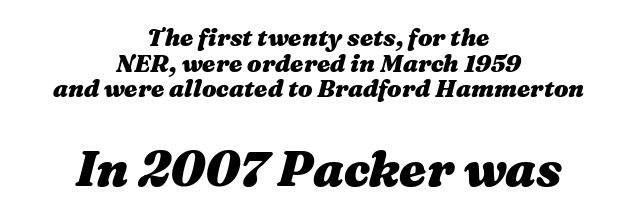
Nothing unusual about the tracking: characters are spaced as the font intends. Centered paragraph, ragged on both sides. Each glyph is drawn with heavy, bold strokes. Slant detected: the letters are inclined.
